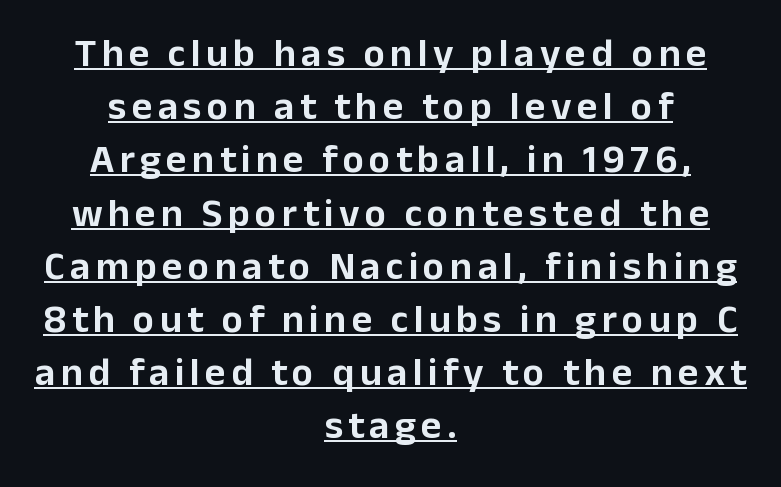
Q: Is the text italic (slanted)? A: No, it is upright.
Q: Is the typeface a serif or a sans-serif typeface? A: Sans-serif.
Q: Is the text underlined? A: Yes.
Q: How is the paragraph aligned? A: Centered.
Q: Is the spacing between lines tight, normal or loose? A: Normal.
Q: Width (condensed, normal, or wide)? A: Normal.
Q: Stroke contrast? A: Low.
Q: x-height? A: Medium.
Q: Monospaced? A: No.
